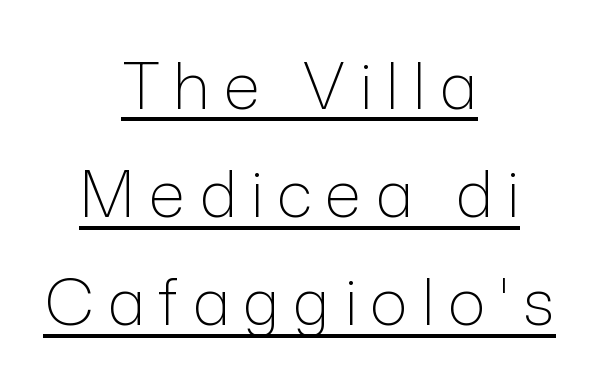
{"serif": "no", "italic": "no", "bold": "no", "weight": "light", "width": "normal", "stroke_contrast": "low", "x_height": "medium", "monospaced": "no", "underline": "yes", "align": "center", "line_spacing": "normal", "line_spacing_ratio": 1.69, "letter_spacing": "wide", "letter_spacing_em": 0.21, "glyph_px": 64}
